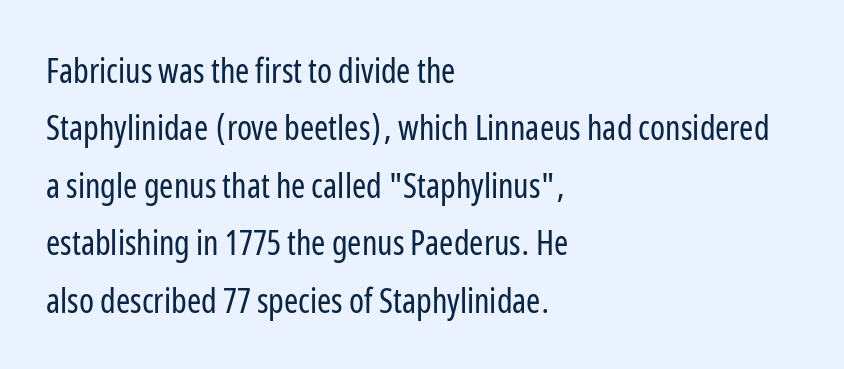
{"serif": "no", "italic": "no", "bold": "no", "weight": "regular", "width": "condensed", "stroke_contrast": "low", "x_height": "medium", "monospaced": "no", "underline": "no", "align": "left", "line_spacing": "normal", "line_spacing_ratio": 1.69, "letter_spacing": "normal", "letter_spacing_em": 0.0, "glyph_px": 34}
